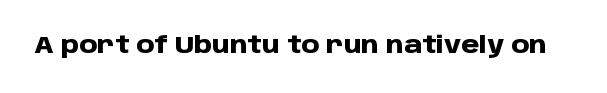
Q: Is the text bold? A: Yes.
Q: Is the text italic (slanted)? A: No, it is upright.
Q: Is the text underlined? A: No.
Q: Is the spacing between letters normal or unusually wide? A: Normal.
